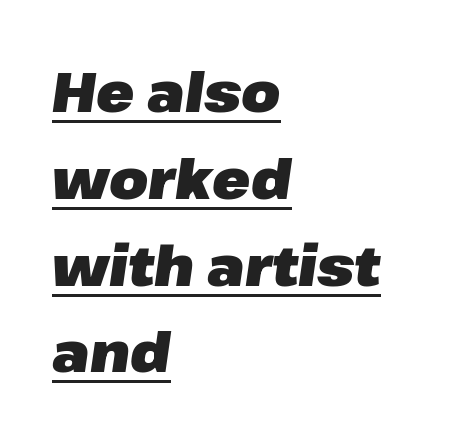
Note the varied advance widths — an 'i' is clearly narrower than an 'm'. Emphasis is given by a line drawn under the lettering. The whole block is typeset with a tilt. Heavy, bold letterforms. Leftover space on each line is placed entirely after the last word.
